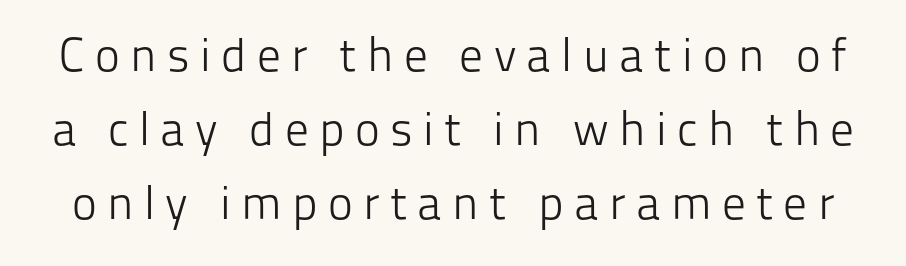
{"serif": "no", "italic": "no", "bold": "no", "weight": "light", "width": "normal", "stroke_contrast": "low", "x_height": "medium", "monospaced": "no", "underline": "no", "line_spacing": "normal", "line_spacing_ratio": 1.57, "letter_spacing": "wide", "letter_spacing_em": 0.22, "glyph_px": 47}
